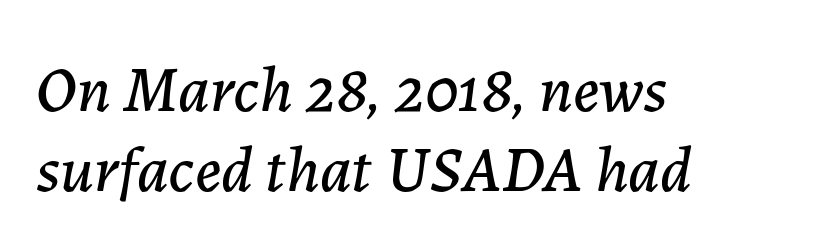
{"italic": "yes", "lean": "right", "slant_degrees": 7, "width": "normal", "stroke_contrast": "low", "x_height": "medium", "monospaced": "no", "underline": "no", "align": "left", "line_spacing_ratio": 1.23, "letter_spacing": "normal", "letter_spacing_em": 0.0, "glyph_px": 65}
